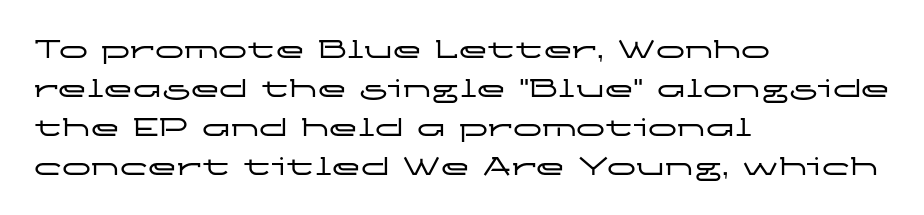
The image shows 29 px wide sans-serif type, upright; set left-aligned, normal line spacing (1.34x), normal letter spacing, not underlined; low stroke contrast and a medium x-height.
